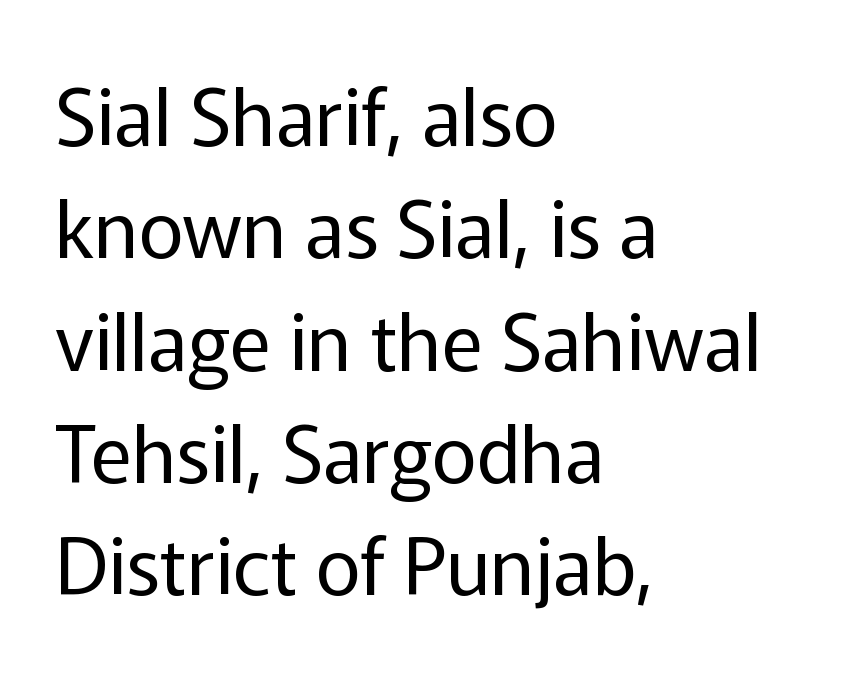
The image shows 78 px regular-weight sans-serif type, upright; set left-aligned, normal line spacing (1.44x), normal letter spacing, not underlined; low stroke contrast and a medium x-height.
